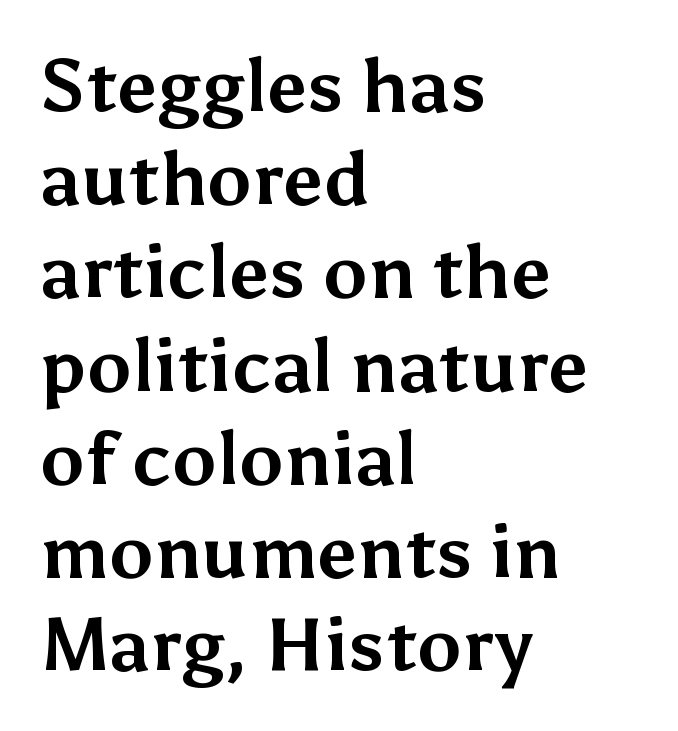
Q: Is the text bold? A: Yes.
Q: Is the text italic (slanted)? A: No, it is upright.
Q: Is the typeface a serif or a sans-serif typeface? A: Sans-serif.
Q: Is the text underlined? A: No.
Q: How is the paragraph aligned? A: Left-aligned.
Q: Is the spacing between letters normal or unusually wide? A: Normal.
Q: Is the spacing between lines tight, normal or loose? A: Normal.
Q: Width (condensed, normal, or wide)? A: Normal.
Q: Stroke contrast? A: Medium.
Q: x-height? A: Medium.
Q: Monospaced? A: No.
